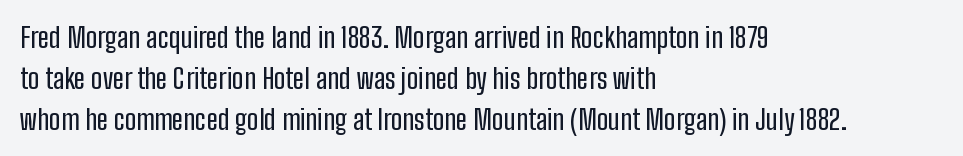
Short note: letters normally spaced. Notice how the stems are strictly vertical — no italics here. Alignment: flush left. Quick note: underline off. A typesetter would call this proportional, since set widths differ per character. A sans-serif font was chosen for this passage.
